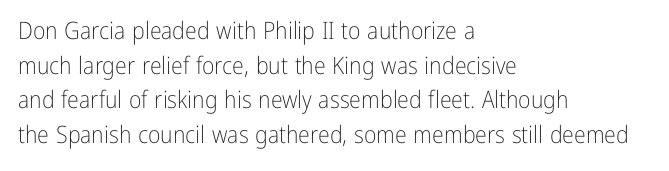
The image shows 24 px text type, upright; set left-aligned, normal line spacing (1.44x), normal letter spacing, not underlined.
